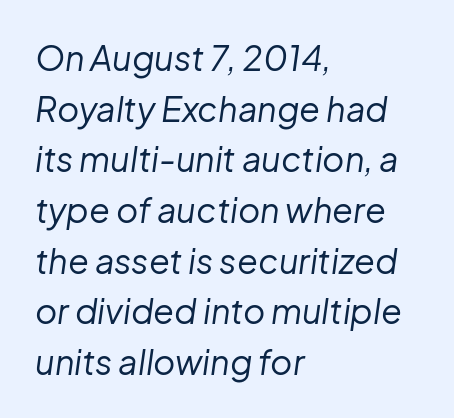
Q: Is the text bold? A: No.
Q: Is the text italic (slanted)? A: Yes, it leans right by about 8 degrees.
Q: Is the text underlined? A: No.
Q: How is the paragraph aligned? A: Left-aligned.
Q: Is the spacing between letters normal or unusually wide? A: Normal.
Q: Is the spacing between lines tight, normal or loose? A: Normal.
Q: Width (condensed, normal, or wide)? A: Normal.
Q: Stroke contrast? A: Low.
Q: x-height? A: Medium.
Q: Monospaced? A: No.
